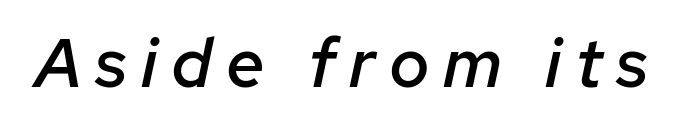
The image shows 69 px semibold type, italic (leaning right); set unusually wide letter spacing (+0.2 em), not underlined; low stroke contrast and a medium x-height.
